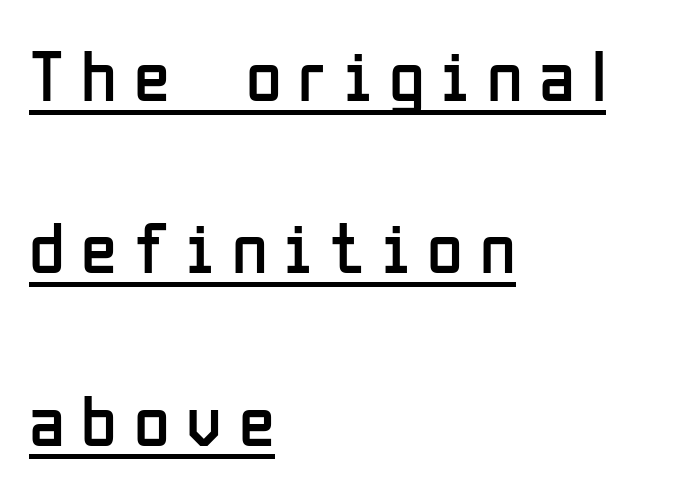
Q: Is the text bold? A: No.
Q: Is the text italic (slanted)? A: No, it is upright.
Q: Is the typeface a serif or a sans-serif typeface? A: Sans-serif.
Q: Is the text underlined? A: Yes.
Q: How is the paragraph aligned? A: Left-aligned.
Q: Is the spacing between letters normal or unusually wide? A: Unusually wide.
Q: Is the spacing between lines tight, normal or loose? A: Loose.
Q: Width (condensed, normal, or wide)? A: Condensed.
Q: Stroke contrast? A: Low.
Q: x-height? A: Medium.
Q: Monospaced? A: No.
